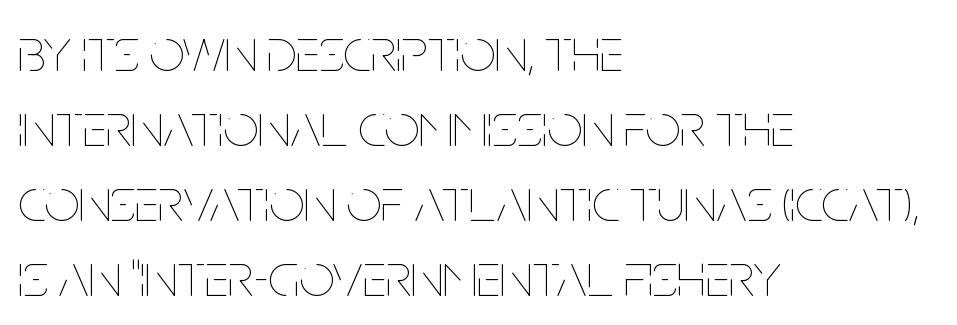
Q: Is the text bold? A: No.
Q: Is the text italic (slanted)? A: No, it is upright.
Q: Is the text underlined? A: No.
Q: How is the paragraph aligned? A: Left-aligned.
Q: Is the spacing between letters normal or unusually wide? A: Normal.
Q: Width (condensed, normal, or wide)? A: Condensed.
Q: Stroke contrast? A: Low.
Q: x-height? A: Large.
Q: Monospaced? A: No.
